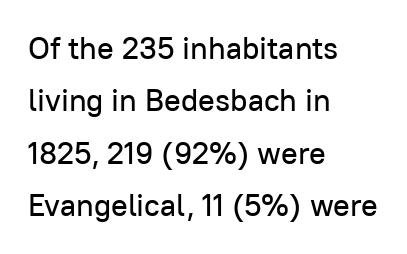
{"serif": "no", "italic": "no", "width": "normal", "stroke_contrast": "low", "x_height": "medium", "monospaced": "no", "underline": "no", "align": "left", "line_spacing": "normal", "line_spacing_ratio": 1.69, "letter_spacing": "normal", "letter_spacing_em": 0.0, "glyph_px": 31}
